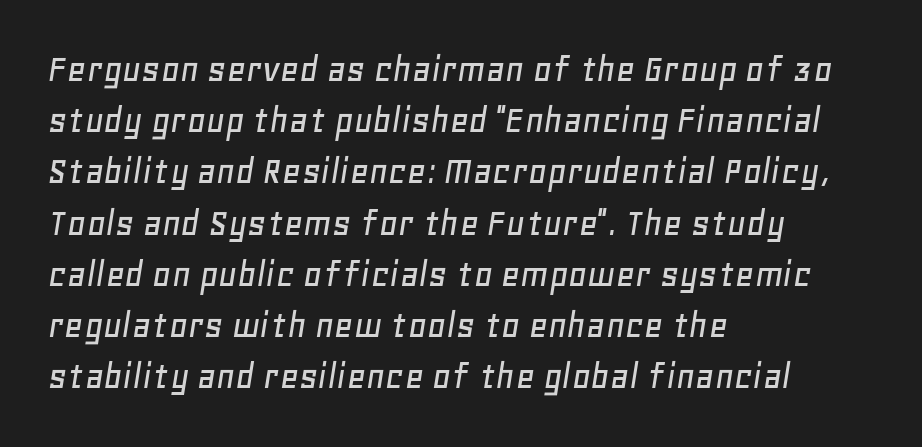
Is the type slanted? Yes — the strokes lean at a clear angle. The glyphs are unaccompanied by any horizontal stroke below them. The vertical gap from one line to the next is medium. In CSS terms this would be text-align: left. A typesetter would call this zero additional tracking. Do the characters align in a grid? No, the font is proportional.
